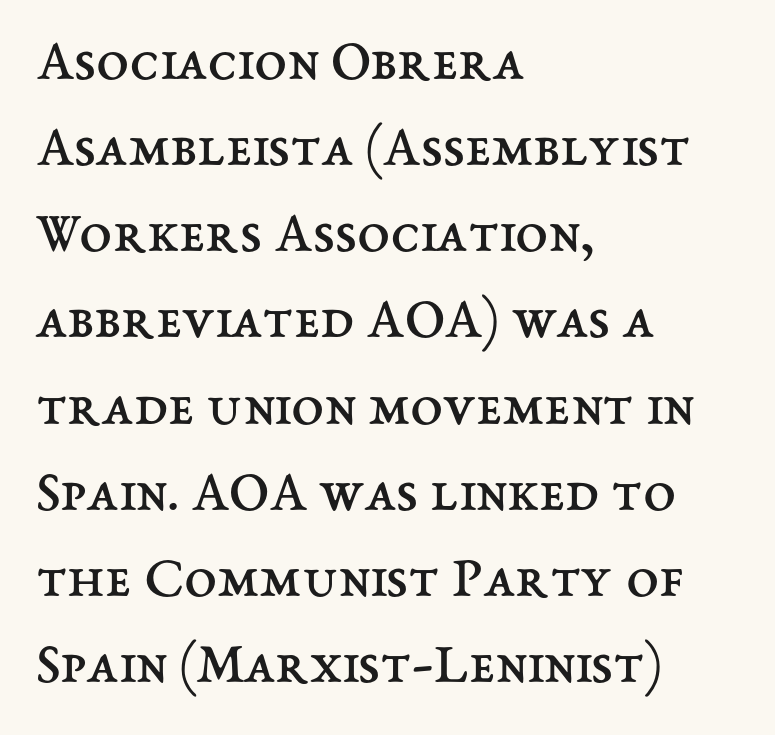
The image shows 59 px regular-weight type, upright; set left-aligned, normal line spacing (1.46x), normal letter spacing, not underlined; medium stroke contrast and a medium x-height.
